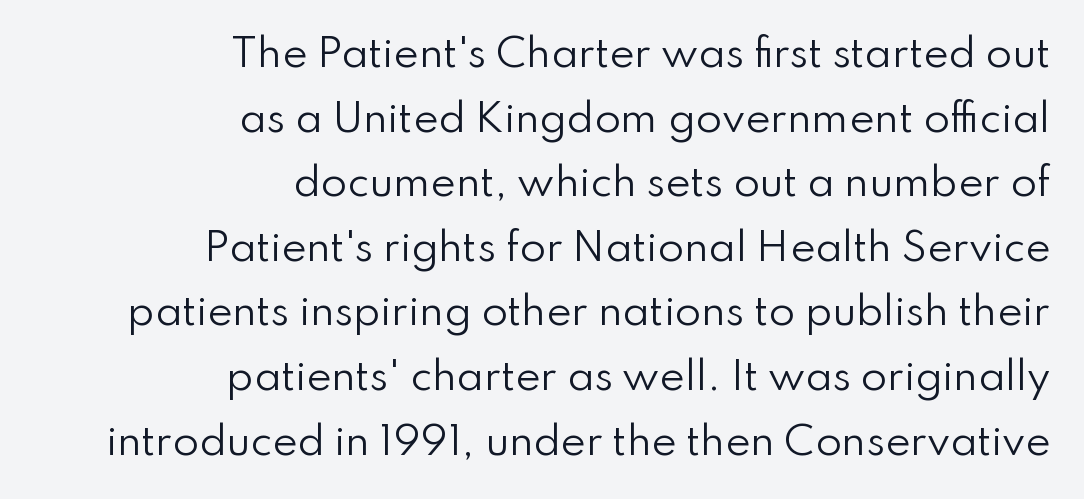
Q: Is the text bold? A: No.
Q: Is the text italic (slanted)? A: No, it is upright.
Q: Is the typeface a serif or a sans-serif typeface? A: Sans-serif.
Q: Is the text underlined? A: No.
Q: How is the paragraph aligned? A: Right-aligned.
Q: Is the spacing between letters normal or unusually wide? A: Normal.
Q: Is the spacing between lines tight, normal or loose? A: Normal.
Q: Width (condensed, normal, or wide)? A: Normal.
Q: Stroke contrast? A: Low.
Q: x-height? A: Small.
Q: Monospaced? A: No.
